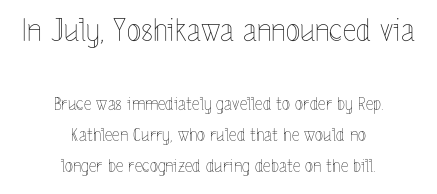
The passage is arranged like a title page — every line centered. Caption: face not bold, strokes unweighted. Descenders hang freely into open space. Larger block? The one above; the one below is distinctly smaller.
